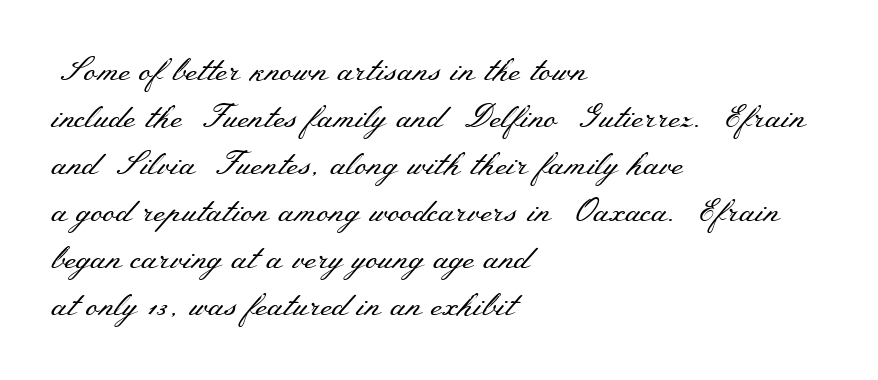
Weight: in the light-to-regular range. Each word holds together tightly as a unit, with standard inter-letter gaps. The vertical gap from one line to the next is medium. Any mark beneath the type? The region is blank. The passage shown is typed in a proportional face where columns would drift.
